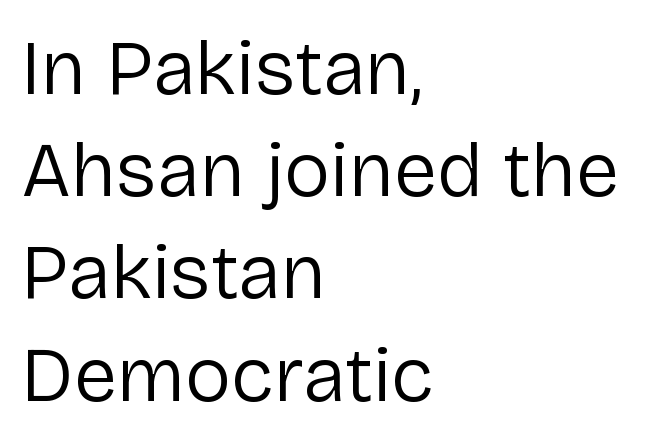
Q: Is the text bold? A: No.
Q: Is the text italic (slanted)? A: No, it is upright.
Q: Is the typeface a serif or a sans-serif typeface? A: Sans-serif.
Q: Is the text underlined? A: No.
Q: How is the paragraph aligned? A: Left-aligned.
Q: Is the spacing between letters normal or unusually wide? A: Normal.
Q: Is the spacing between lines tight, normal or loose? A: Normal.
Q: Width (condensed, normal, or wide)? A: Normal.
Q: Stroke contrast? A: Low.
Q: x-height? A: Medium.
Q: Monospaced? A: No.
